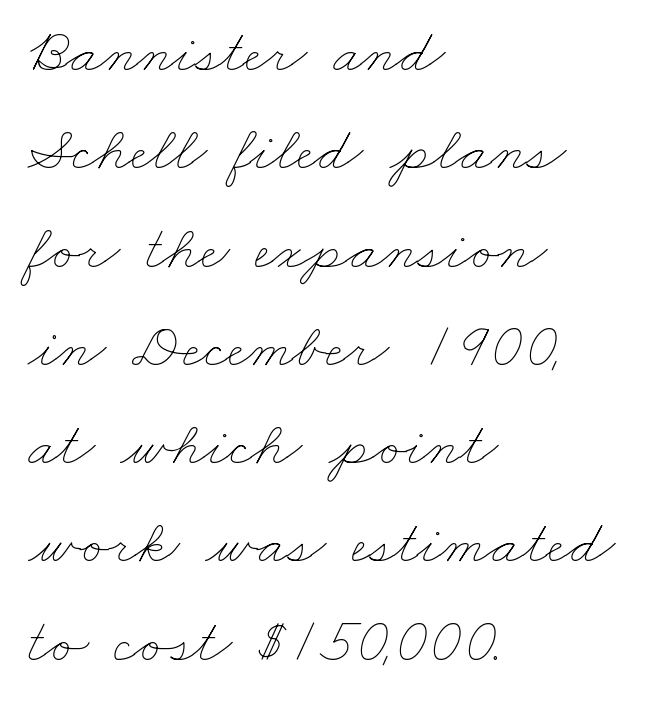
{"bold": "no", "weight": "thin", "width": "wide", "stroke_contrast": "low", "x_height": "small", "monospaced": "no", "underline": "no", "align": "left", "line_spacing": "normal", "line_spacing_ratio": 1.56, "letter_spacing": "normal", "letter_spacing_em": 0.0, "glyph_px": 63}
